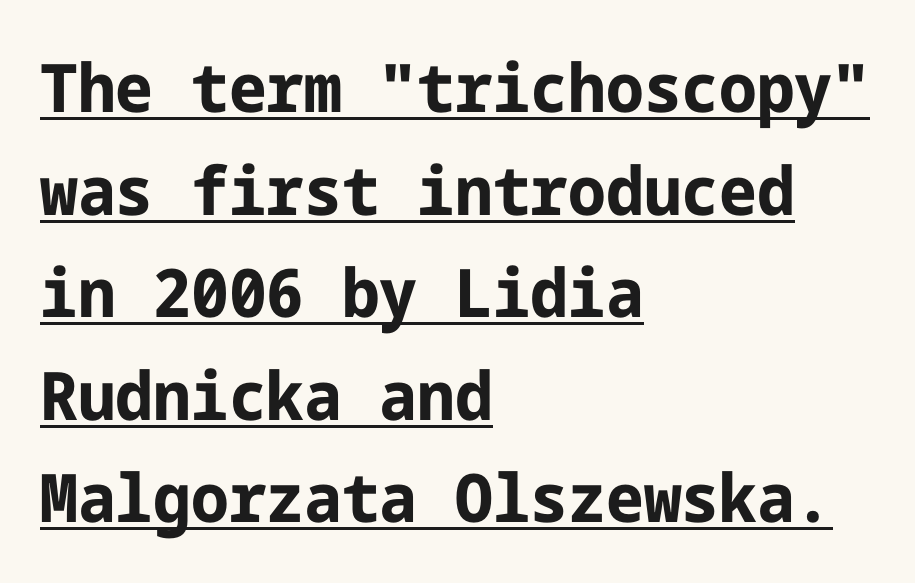
{"serif": "no", "italic": "no", "bold": "yes", "weight": "bold", "width": "normal", "stroke_contrast": "low", "x_height": "medium", "underline": "yes", "align": "left", "line_spacing": "normal", "line_spacing_ratio": 1.53, "letter_spacing": "normal", "letter_spacing_em": 0.0, "glyph_px": 67}
